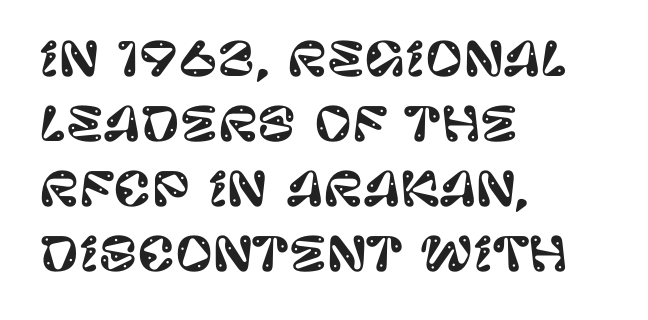
The image shows 46 px sans-serif type; set left-aligned, normal line spacing (1.41x), normal letter spacing, not underlined; low stroke contrast and a large x-height.
